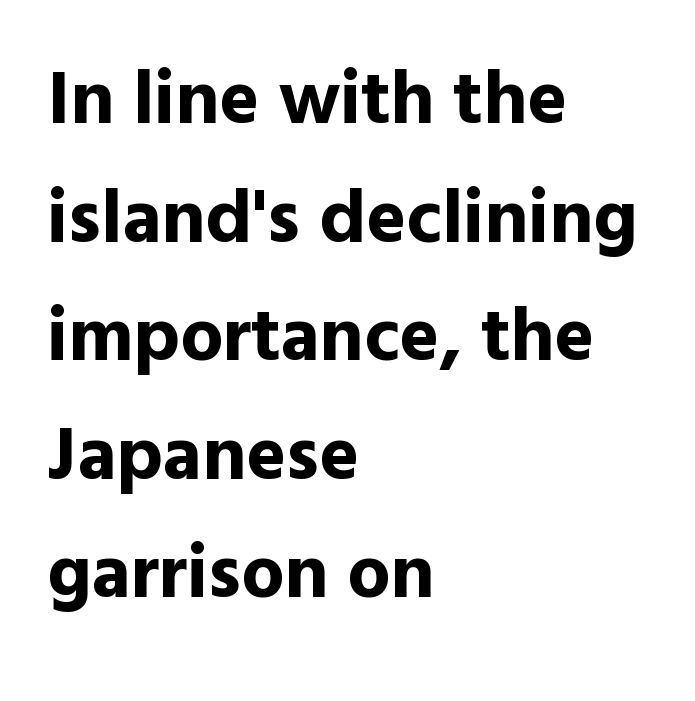
Letterform terminals end flat and unadorned throughout the passage. This rendering features lettering with no underline. Successive baselines arrive at the customary interval. The axis of the letterforms is exactly vertical. In terms of weight, the rendering is a true, heavy bold. Teacher's note: observe the even left margin — that is flush-left alignment.
